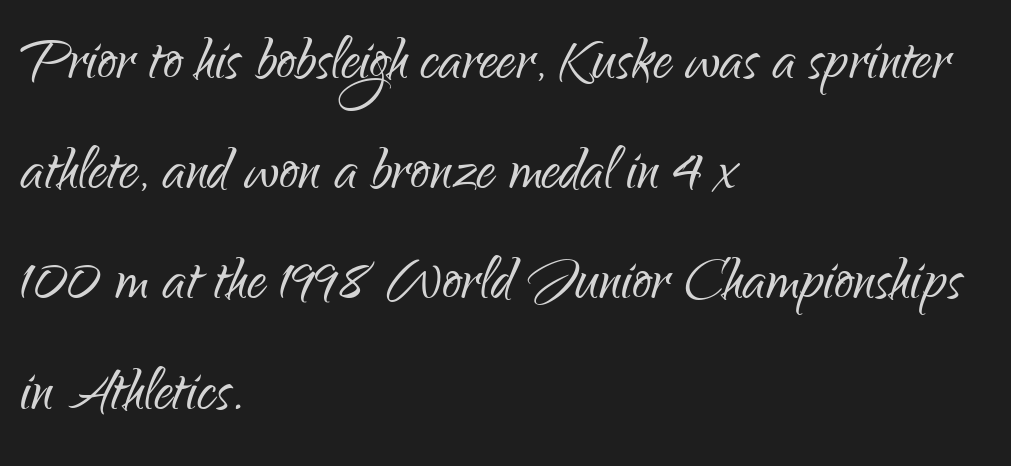
{"serif": "no", "bold": "no", "weight": "light", "width": "condensed", "stroke_contrast": "low", "x_height": "small", "monospaced": "no", "underline": "no", "align": "left", "line_spacing": "normal", "line_spacing_ratio": 1.47, "letter_spacing": "normal", "letter_spacing_em": 0.0, "glyph_px": 75}
